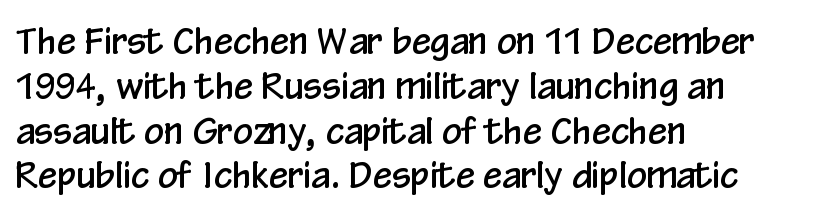
{"serif": "no", "italic": "no", "width": "condensed", "stroke_contrast": "low", "x_height": "medium", "monospaced": "no", "underline": "no", "align": "left", "line_spacing": "normal", "line_spacing_ratio": 1.28, "letter_spacing": "normal", "letter_spacing_em": 0.0, "glyph_px": 35}
